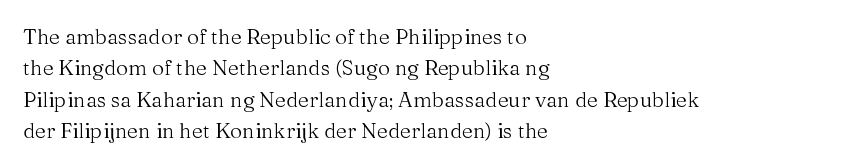
Ordinary non-slanted type is in use. Honestly, the row spacing looks completely unremarkable. These lines keep a tight, regular rhythm from letter to letter. These lines stack with their left ends in a neat column.
